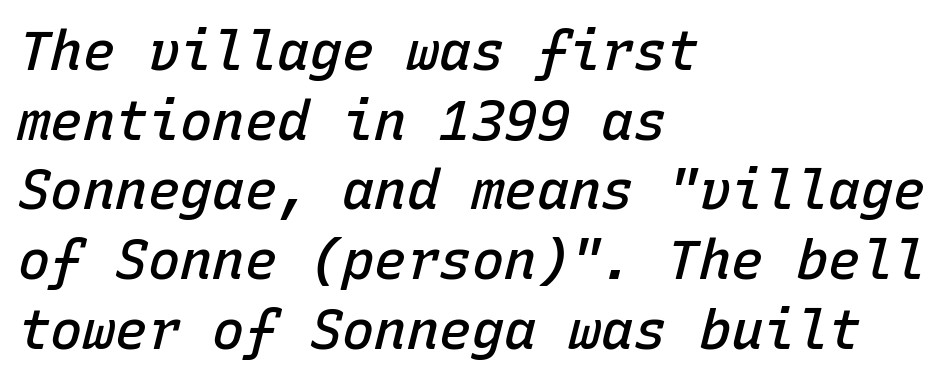
The image shows 54 px semibold type, italic (leaning right), monospaced; set left-aligned, normal line spacing (1.29x), normal letter spacing, not underlined; low stroke contrast and a medium x-height.
